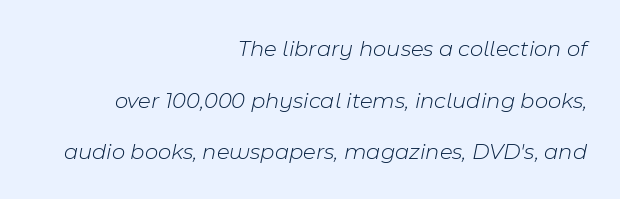
The image shows 23 px text type, italic (leaning right); set right-aligned, loose line spacing (2.24x), normal letter spacing, not underlined.
